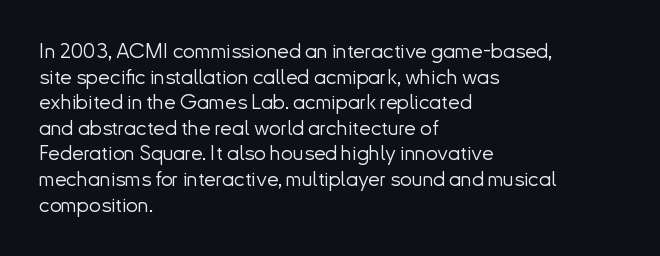
Q: Is the text bold? A: No.
Q: Is the text italic (slanted)? A: No, it is upright.
Q: Is the text underlined? A: No.
Q: How is the paragraph aligned? A: Left-aligned.
Q: Is the spacing between letters normal or unusually wide? A: Normal.
